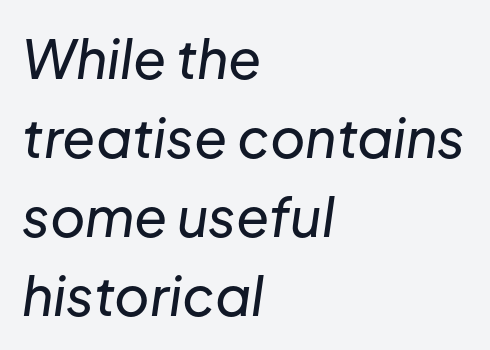
Q: Is the text italic (slanted)? A: Yes, it leans right by about 8 degrees.
Q: Is the text underlined? A: No.
Q: How is the paragraph aligned? A: Left-aligned.
Q: Is the spacing between letters normal or unusually wide? A: Normal.
Q: Is the spacing between lines tight, normal or loose? A: Normal.
Q: Width (condensed, normal, or wide)? A: Normal.
Q: Stroke contrast? A: Low.
Q: x-height? A: Medium.
Q: Monospaced? A: No.
